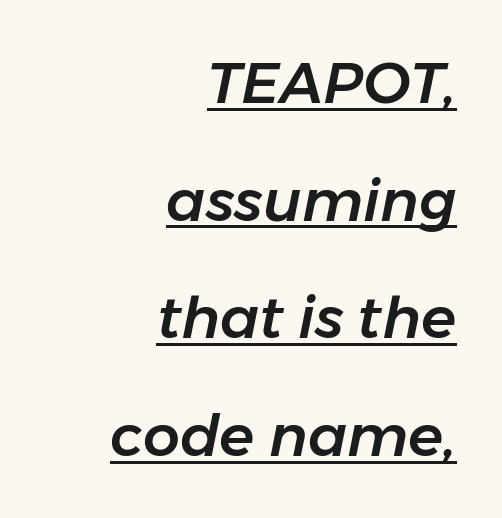
These lines are set flush right with a ragged left edge. Loosely led — the rows are spread out. Compared with ordinary roman type, these characters are visibly tilted. Spacing verdict: proportional, widths tailored to each character. Emphasis is given by a line drawn under the lettering. The type is set solid horizontally, with unmodified tracking.
